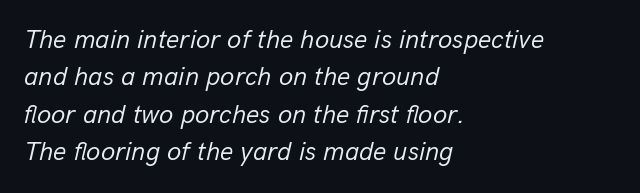
{"italic": "yes", "lean": "right", "slant_degrees": 13, "bold": "no", "underline": "no", "align": "left", "line_spacing": "normal", "line_spacing_ratio": 1.44, "letter_spacing": "normal", "letter_spacing_em": 0.0, "glyph_px": 26}
